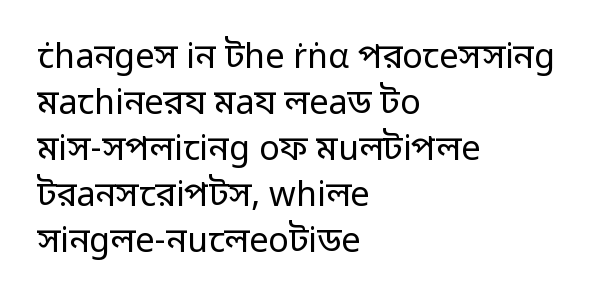
{"serif": "no", "italic": "no", "bold": "no", "weight": "regular", "width": "normal", "stroke_contrast": "low", "x_height": "medium", "monospaced": "no", "underline": "no", "align": "left", "line_spacing": "normal", "line_spacing_ratio": 1.35, "letter_spacing": "normal", "letter_spacing_em": 0.0, "glyph_px": 34}
